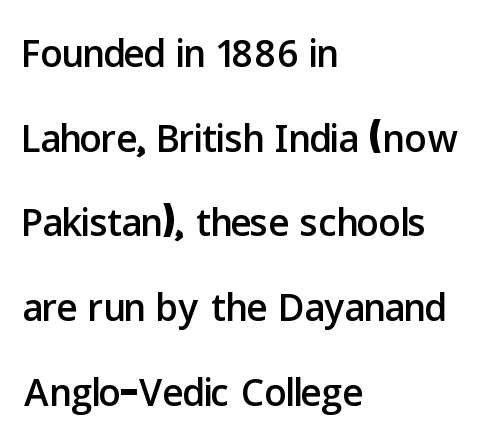
Q: Is the text italic (slanted)? A: No, it is upright.
Q: Is the typeface a serif or a sans-serif typeface? A: Sans-serif.
Q: Is the text underlined? A: No.
Q: How is the paragraph aligned? A: Left-aligned.
Q: Is the spacing between letters normal or unusually wide? A: Normal.
Q: Is the spacing between lines tight, normal or loose? A: Normal.
Q: Width (condensed, normal, or wide)? A: Normal.
Q: Stroke contrast? A: Low.
Q: x-height? A: Medium.
Q: Monospaced? A: No.
